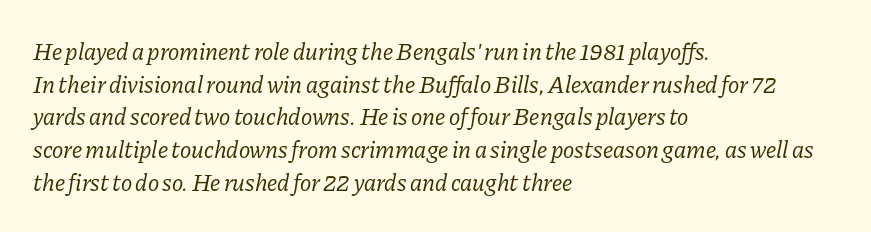
The image shows 24 px text type, italic (leaning right); set left-aligned, normal line spacing (1.36x), normal letter spacing, not underlined.
